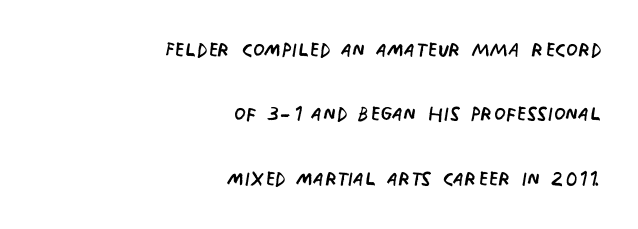
{"bold": "no", "underline": "no", "align": "right", "line_spacing": "loose", "line_spacing_ratio": 2.38, "letter_spacing": "normal", "letter_spacing_em": 0.0, "glyph_px": 27}
